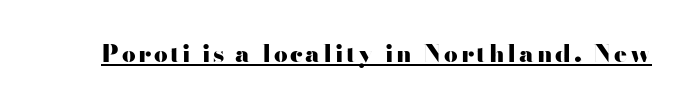
The string is rendered with underlining switched on. The face used here has the dense, thick strokes of a bold. This is roman type, the default non-slanted kind.
